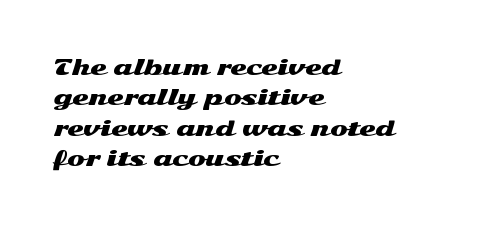
{"underline": "no", "align": "left", "line_spacing": "normal", "line_spacing_ratio": 1.45, "letter_spacing": "normal", "letter_spacing_em": 0.0, "glyph_px": 21}
